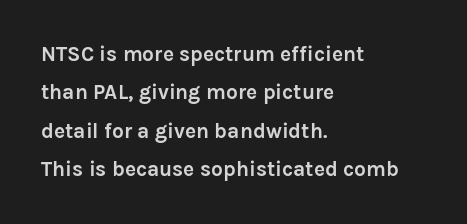
There is no visible air inserted between adjacent glyphs. Notice how the passage keeps a crisp vertical edge on the left only. The letters are bold, with thick, heavy strokes. The letters stand straight up with perfectly vertical stems.
